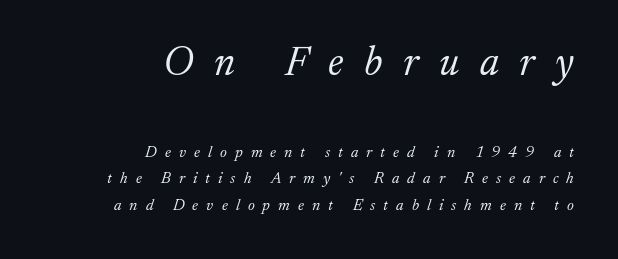
Q: Is the text bold? A: No.
Q: Is the text italic (slanted)? A: Yes, it leans right by about 17 degrees.
Q: Is the typeface a serif or a sans-serif typeface? A: Serif.
Q: Is the text underlined? A: No.
Q: How is the paragraph aligned? A: Right-aligned.
Q: Is the spacing between letters normal or unusually wide? A: Unusually wide.
Q: Is the spacing between lines tight, normal or loose? A: Normal.
Q: Which block of text is set in a larger size, the first (top) or the second (bottom)? A: The first (top) one.
Q: Width (condensed, normal, or wide)? A: Normal.
Q: Stroke contrast? A: Low.
Q: x-height? A: Medium.
Q: Monospaced? A: No.
